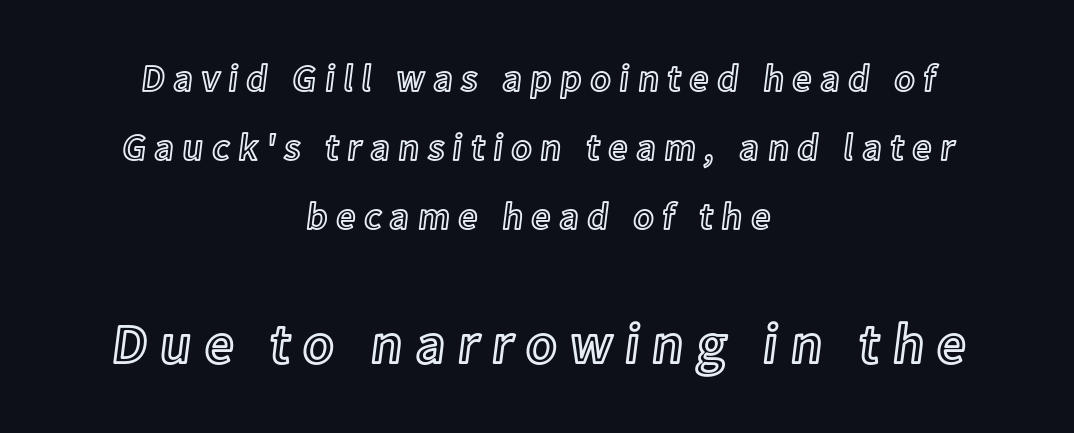
The image shows 57 px text type; set centered, line spacing 1.82x, unusually wide letter spacing (+0.22 em), not underlined; the second (bottom) block is 1.5x larger; a medium x-height.
